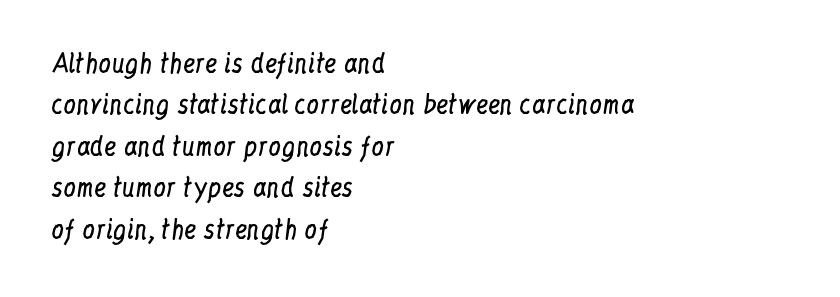
The image shows 25 px text type; set left-aligned, normal line spacing (1.66x), normal letter spacing, not underlined.
